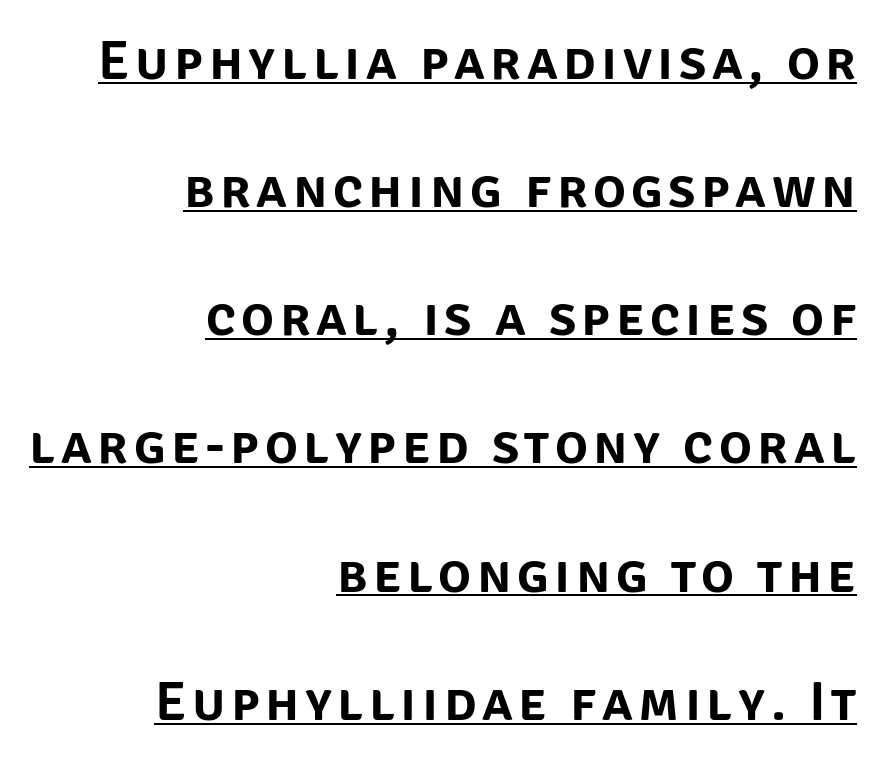
The image shows 55 px sans-serif type, upright; set right-aligned, loose line spacing (2.33x), underlined; low stroke contrast and a large x-height.
